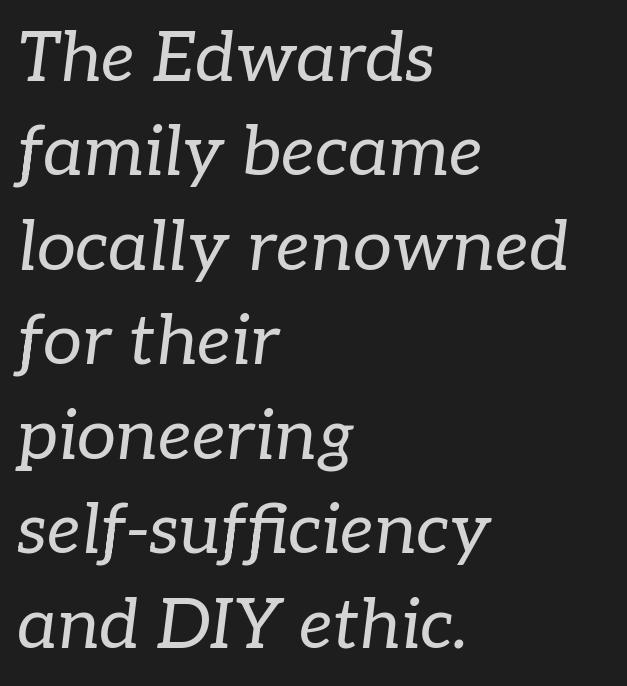
The image shows 70 px regular-weight serif type, italic (leaning right); set left-aligned, normal line spacing (1.35x), normal letter spacing, not underlined; low stroke contrast and a medium x-height.
